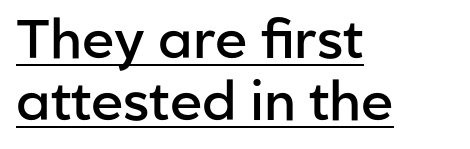
{"serif": "no", "italic": "no", "bold": "semi", "weight": "semibold", "width": "normal", "stroke_contrast": "low", "x_height": "medium", "monospaced": "no", "underline": "yes", "align": "left", "line_spacing": "tight", "line_spacing_ratio": 1.14, "letter_spacing": "normal", "letter_spacing_em": 0.0, "glyph_px": 54}
